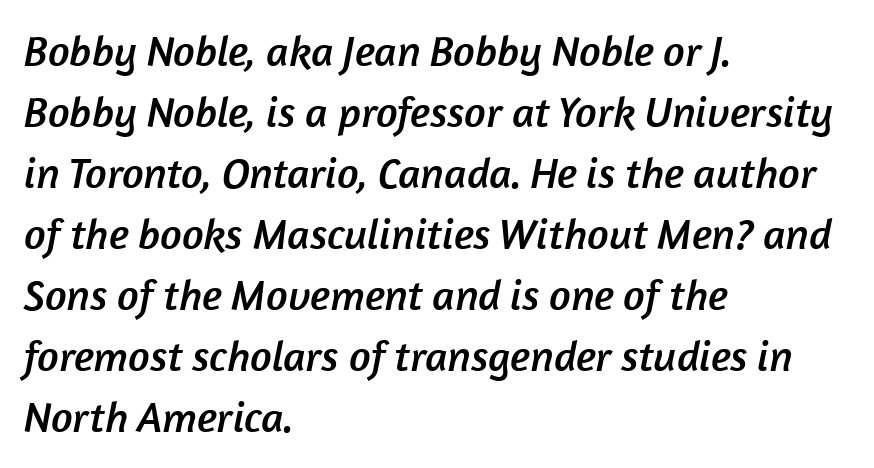
Regarding leading, the lines here are spaced in the standard way. The type family on display is of the sans-serif kind. Note the varied advance widths — an 'i' is clearly narrower than an 'm'. Letter spacing: default.
